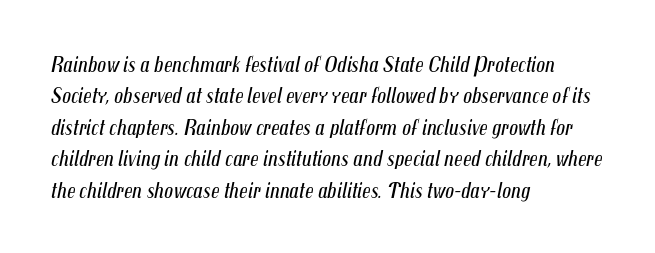
The image shows 22 px text type, italic (leaning right); set left-aligned, normal line spacing (1.43x), normal letter spacing, not underlined.
